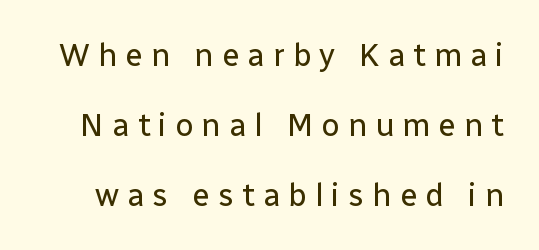
Here the glyphs are tracked loosely, breaking word shapes into spaced letters. Bold? No — there's no thickening of the strokes. Observe the absence of serifs on each vertical stroke in this sample. In terms of leading, this rendering errs on the spacious side. Underline: absent. Note the varied advance widths — an 'i' is clearly narrower than an 'm'.
